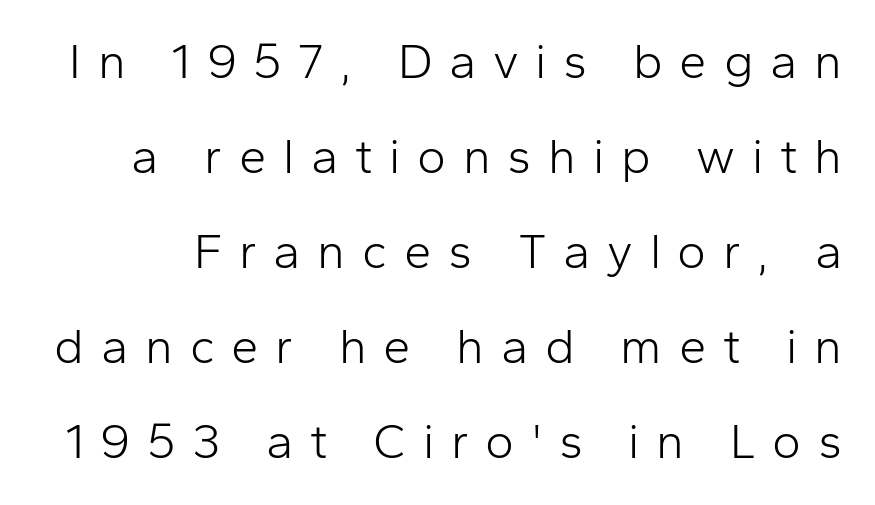
{"serif": "no", "italic": "no", "bold": "no", "weight": "light", "width": "normal", "stroke_contrast": "low", "x_height": "medium", "monospaced": "no", "underline": "no", "line_spacing": "loose", "line_spacing_ratio": 1.94, "letter_spacing": "wide", "letter_spacing_em": 0.34, "glyph_px": 49}
